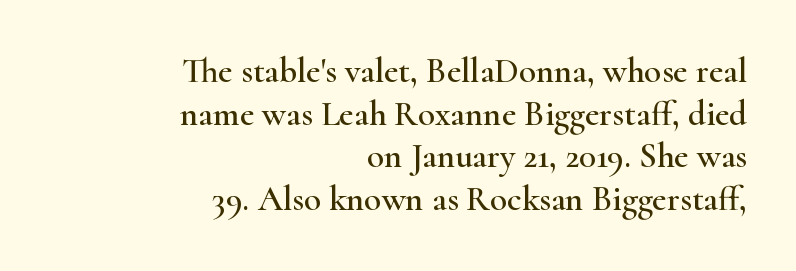
{"serif": "yes", "italic": "no", "width": "wide", "stroke_contrast": "high", "x_height": "small", "monospaced": "no", "underline": "no", "align": "right", "line_spacing_ratio": 1.22, "letter_spacing": "normal", "letter_spacing_em": 0.0, "glyph_px": 35}
